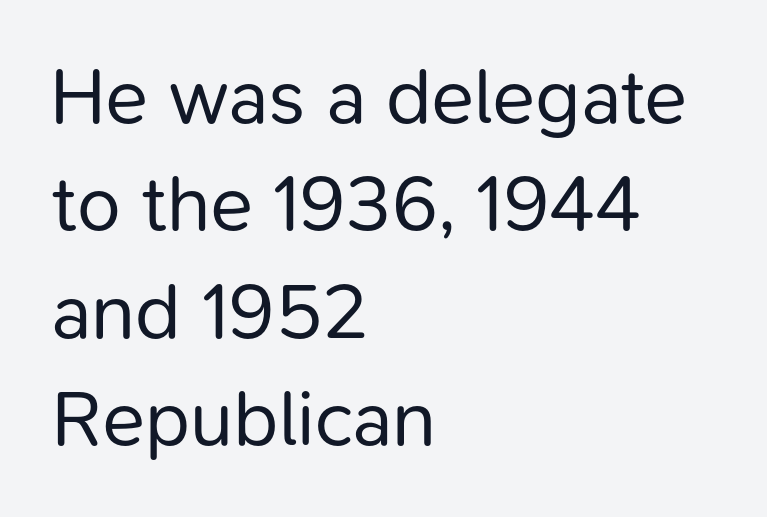
{"serif": "no", "italic": "no", "bold": "no", "weight": "regular", "width": "normal", "stroke_contrast": "low", "x_height": "medium", "monospaced": "no", "underline": "no", "align": "left", "line_spacing": "normal", "line_spacing_ratio": 1.36, "letter_spacing": "normal", "letter_spacing_em": 0.0, "glyph_px": 79}
